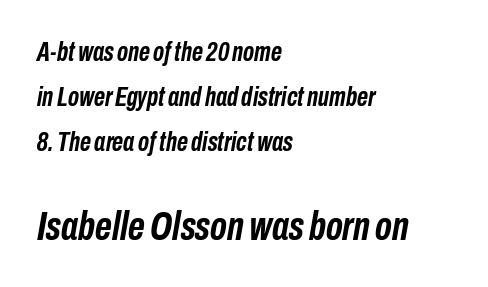
{"italic": "yes", "lean": "right", "slant_degrees": 10, "bold": "yes", "weight": "semibold", "width": "condensed", "stroke_contrast": "low", "x_height": "medium", "monospaced": "no", "underline": "no", "align": "left", "line_spacing": "normal", "line_spacing_ratio": 1.66, "letter_spacing": "normal", "letter_spacing_em": 0.0, "larger_block": "second", "size_ratio": 1.52, "glyph_px": 41}
